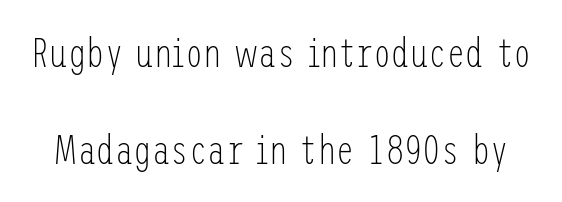
Vertical stems look standard width or narrower in stroke. Observe the absence of serifs on each vertical stroke in this sample. Honestly, the letter spacing is just normal — you wouldn't notice it. Rule under the text: the space is simply empty.
